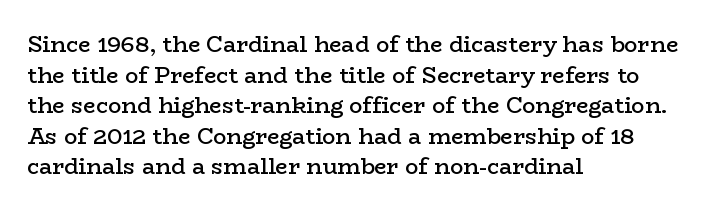
{"italic": "no", "bold": "semi", "underline": "no", "align": "left", "line_spacing": "normal", "line_spacing_ratio": 1.39, "letter_spacing": "normal", "letter_spacing_em": 0.0, "glyph_px": 22}
